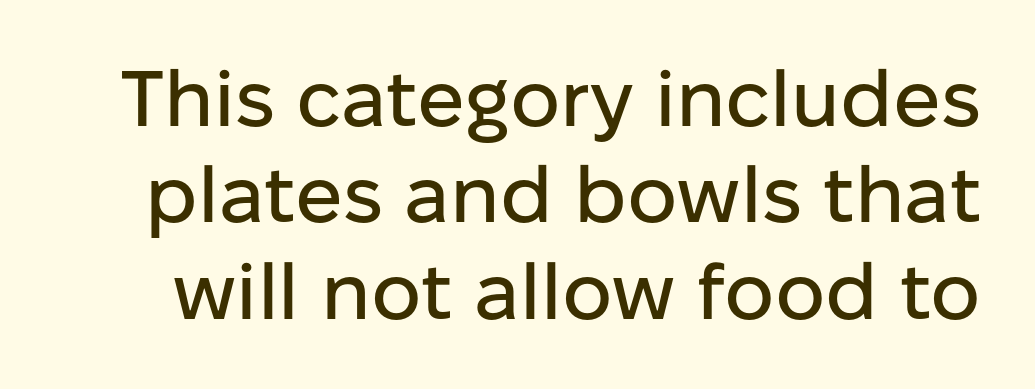
{"serif": "no", "italic": "no", "width": "normal", "stroke_contrast": "low", "x_height": "medium", "monospaced": "no", "underline": "no", "line_spacing_ratio": 1.22, "letter_spacing": "normal", "letter_spacing_em": 0.0, "glyph_px": 79}
